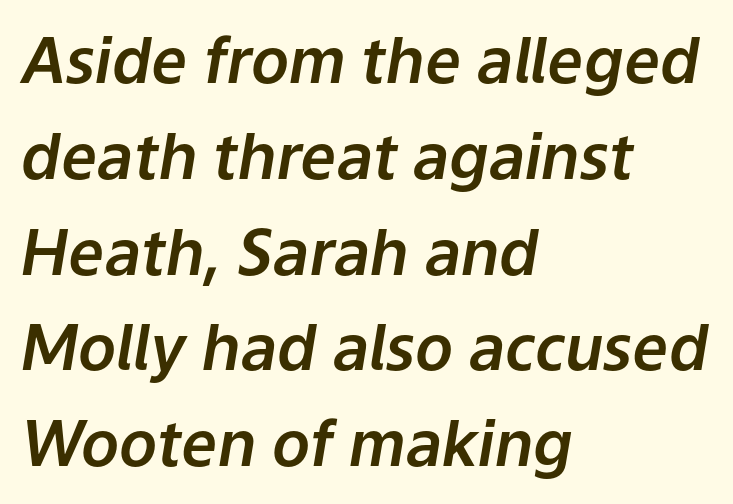
Q: Is the text italic (slanted)? A: Yes, it leans right by about 9 degrees.
Q: Is the text underlined? A: No.
Q: How is the paragraph aligned? A: Left-aligned.
Q: Is the spacing between letters normal or unusually wide? A: Normal.
Q: Is the spacing between lines tight, normal or loose? A: Normal.
Q: Width (condensed, normal, or wide)? A: Normal.
Q: Stroke contrast? A: Low.
Q: x-height? A: Medium.
Q: Monospaced? A: No.
